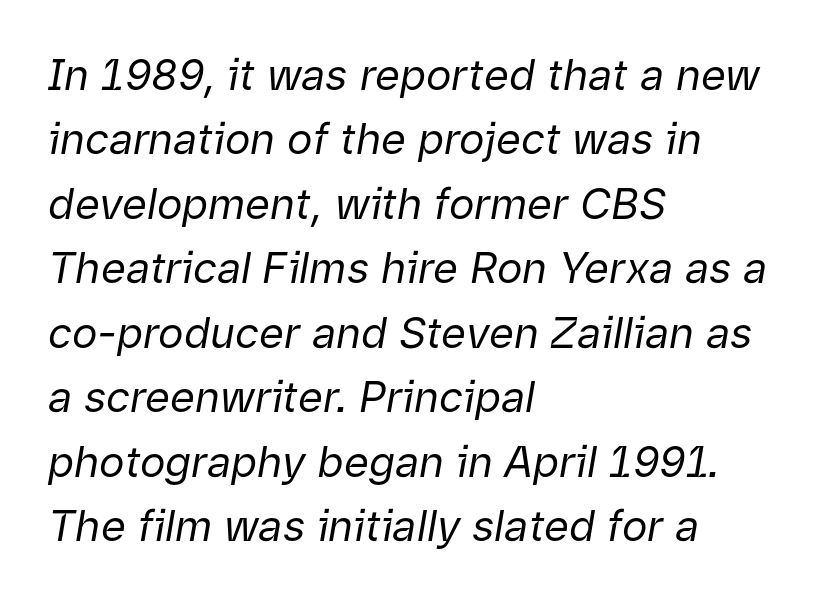
The image shows 43 px regular-weight type, italic (leaning right); set left-aligned, normal line spacing (1.5x), normal letter spacing, not underlined; low stroke contrast and a medium x-height.
